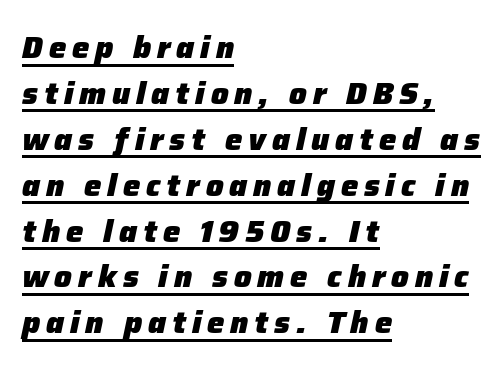
Q: Is the text bold? A: Yes.
Q: Is the text italic (slanted)? A: Yes, it leans right by about 12 degrees.
Q: Is the text underlined? A: Yes.
Q: How is the paragraph aligned? A: Left-aligned.
Q: Is the spacing between lines tight, normal or loose? A: Normal.
Q: Width (condensed, normal, or wide)? A: Normal.
Q: Stroke contrast? A: Low.
Q: x-height? A: Medium.
Q: Monospaced? A: No.
